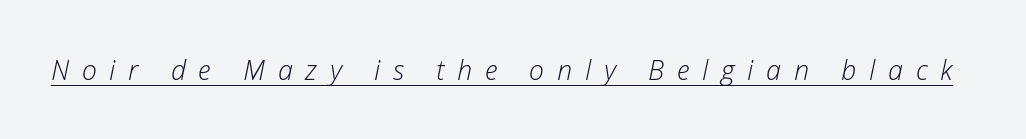
{"italic": "yes", "lean": "right", "slant_degrees": 12, "bold": "no", "underline": "yes", "letter_spacing": "wide", "letter_spacing_em": 0.47, "glyph_px": 27}
